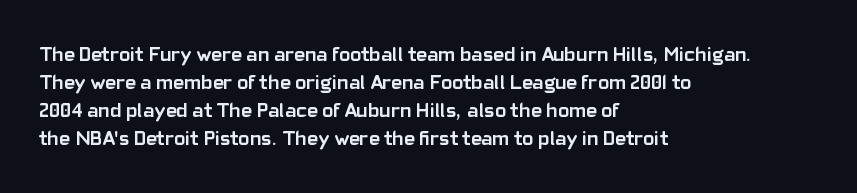
{"italic": "no", "bold": "yes", "underline": "no", "align": "left", "line_spacing": "normal", "line_spacing_ratio": 1.34, "letter_spacing": "normal", "letter_spacing_em": 0.0, "glyph_px": 21}
